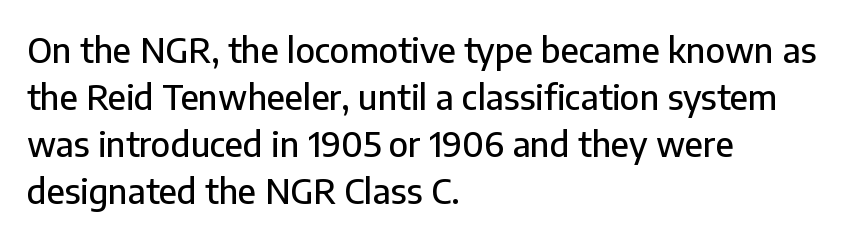
The designer left line spacing at the default. Think of a printed novel: that variable character pitch is what you see here. Ordinary non-slanted type is in use. Words float on clear page, feet unadorned.
